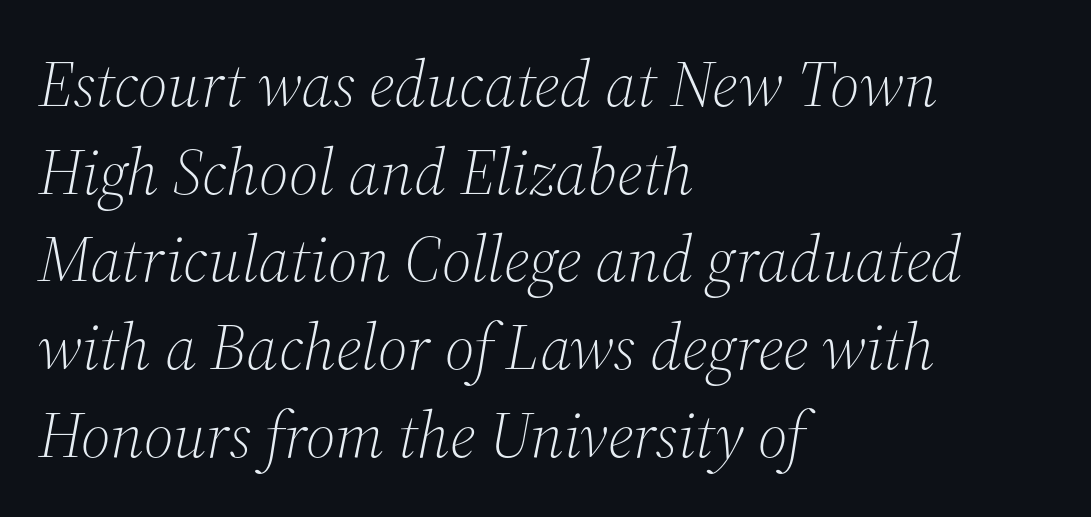
The image shows 65 px light serif type, italic (leaning right); set left-aligned, normal line spacing (1.35x), normal letter spacing, not underlined; medium stroke contrast and a medium x-height.
